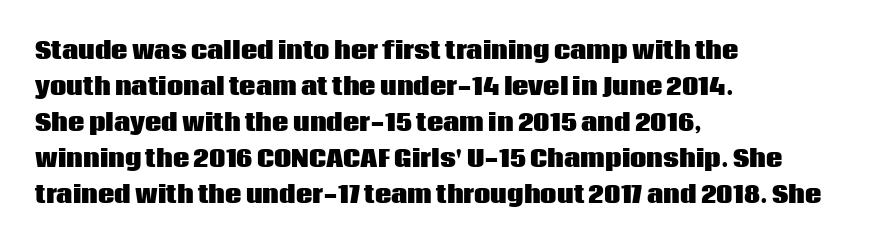
Q: Is the text bold? A: Yes.
Q: Is the text italic (slanted)? A: No, it is upright.
Q: Is the text underlined? A: No.
Q: How is the paragraph aligned? A: Left-aligned.
Q: Is the spacing between letters normal or unusually wide? A: Normal.
Q: Is the spacing between lines tight, normal or loose? A: Normal.
